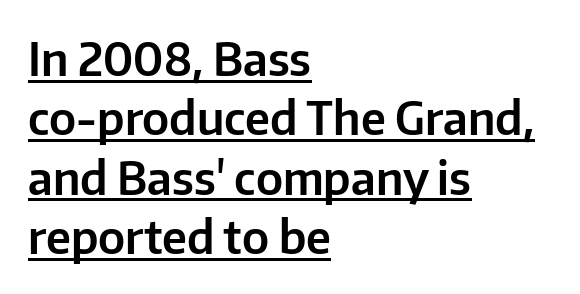
Q: Is the text italic (slanted)? A: No, it is upright.
Q: Is the typeface a serif or a sans-serif typeface? A: Sans-serif.
Q: Is the text underlined? A: Yes.
Q: How is the paragraph aligned? A: Left-aligned.
Q: Is the spacing between letters normal or unusually wide? A: Normal.
Q: Is the spacing between lines tight, normal or loose? A: Normal.
Q: Width (condensed, normal, or wide)? A: Normal.
Q: Stroke contrast? A: Low.
Q: x-height? A: Medium.
Q: Monospaced? A: No.
